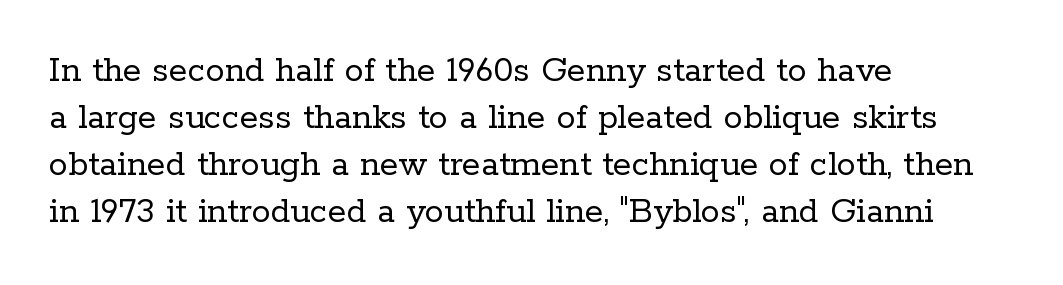
The image shows 38 px regular-weight serif type, upright; set left-aligned, line spacing 1.24x, normal letter spacing, not underlined; low stroke contrast and a medium x-height.
